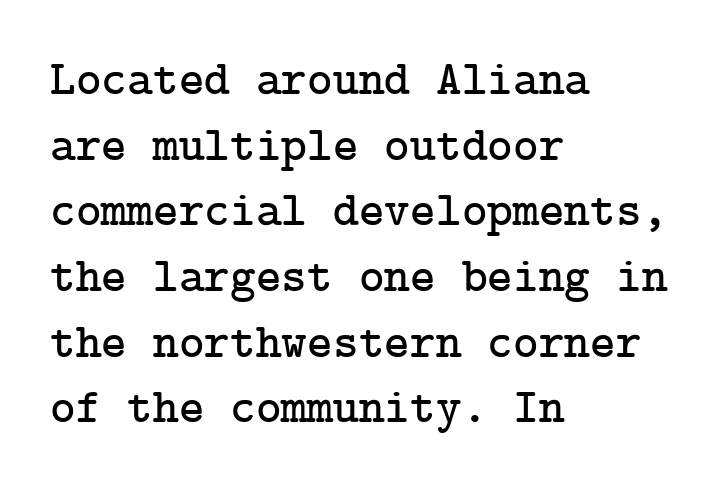
The image shows 49 px serif type, upright; set left-aligned, normal line spacing (1.34x), normal letter spacing, not underlined; low stroke contrast and a medium x-height.
